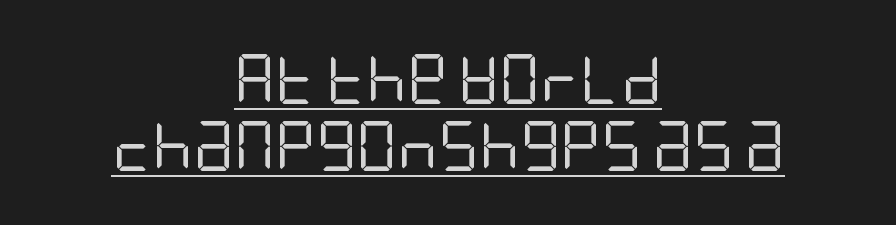
Q: Is the text bold? A: No.
Q: Is the text italic (slanted)? A: No, it is upright.
Q: Is the typeface a serif or a sans-serif typeface? A: Sans-serif.
Q: Is the text underlined? A: Yes.
Q: How is the paragraph aligned? A: Centered.
Q: Is the spacing between letters normal or unusually wide? A: Normal.
Q: Is the spacing between lines tight, normal or loose? A: Normal.
Q: Width (condensed, normal, or wide)? A: Condensed.
Q: Stroke contrast? A: Low.
Q: x-height? A: Large.
